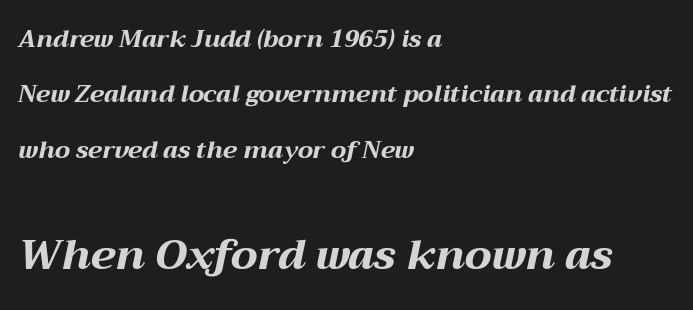
Larger block? The one below; the one above is distinctly smaller. The passage shown leans; its letterforms are oblique. Decoration check: the copy has no underline. Notice the wide empty band between every row — that's loose leading.
